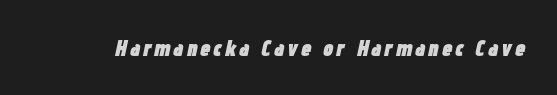
Q: Is the text bold? A: Yes.
Q: Is the text italic (slanted)? A: Yes, it leans right by about 12 degrees.
Q: Is the text underlined? A: No.
